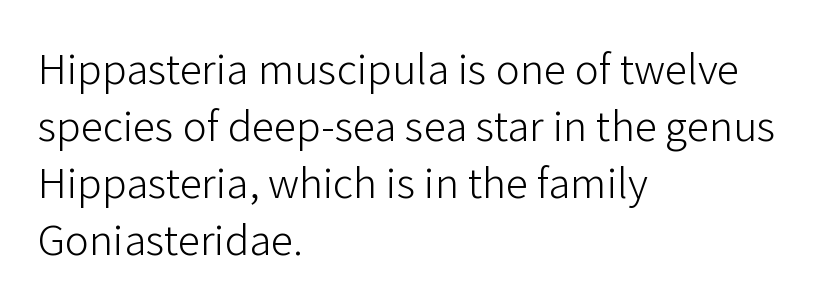
Q: Is the text bold? A: No.
Q: Is the text italic (slanted)? A: No, it is upright.
Q: Is the typeface a serif or a sans-serif typeface? A: Sans-serif.
Q: Is the text underlined? A: No.
Q: How is the paragraph aligned? A: Left-aligned.
Q: Is the spacing between letters normal or unusually wide? A: Normal.
Q: Is the spacing between lines tight, normal or loose? A: Normal.
Q: Width (condensed, normal, or wide)? A: Normal.
Q: Stroke contrast? A: Low.
Q: x-height? A: Medium.
Q: Monospaced? A: No.
